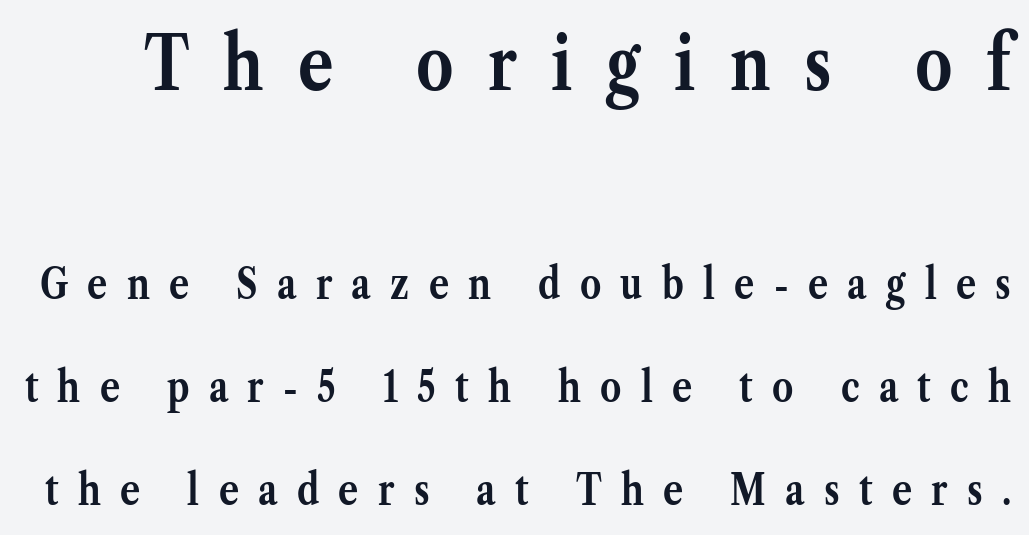
Q: Is the text bold? A: Yes.
Q: Is the text italic (slanted)? A: No, it is upright.
Q: Is the typeface a serif or a sans-serif typeface? A: Serif.
Q: Is the text underlined? A: No.
Q: Is the spacing between letters normal or unusually wide? A: Unusually wide.
Q: Is the spacing between lines tight, normal or loose? A: Loose.
Q: Which block of text is set in a larger size, the first (top) or the second (bottom)? A: The first (top) one.
Q: Width (condensed, normal, or wide)? A: Normal.
Q: Stroke contrast? A: Medium.
Q: x-height? A: Medium.
Q: Monospaced? A: No.
